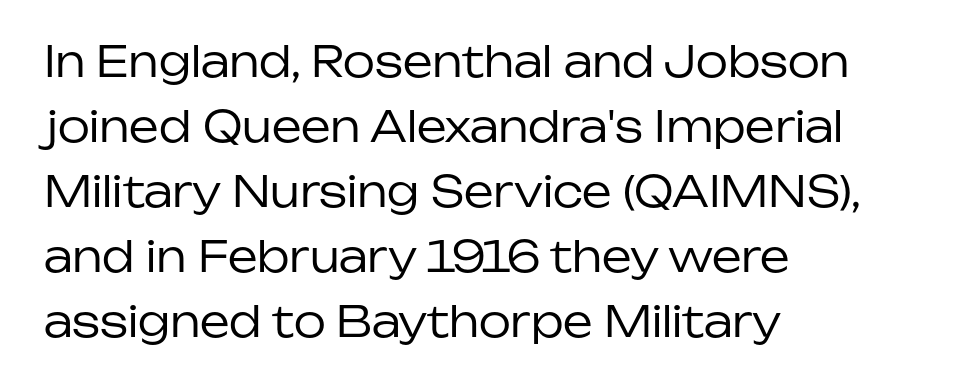
Summary of weight: not heavy and not bold. Visually the block forms a straight wall on the left and a jagged coastline on the right. Glyph-to-glyph distance matches everyday printed text. Words float on clear page, feet unadorned.
